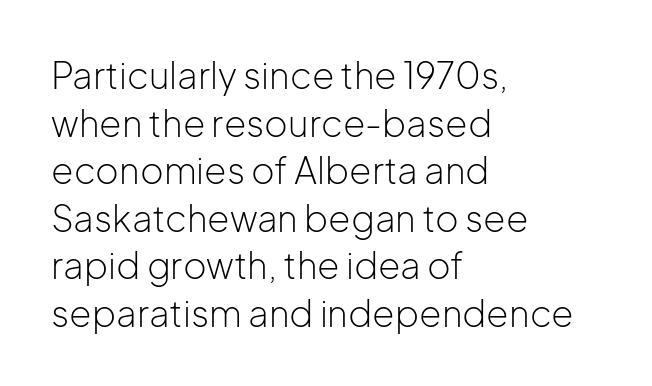
Stroke terminals: plain, sans-serif. A typesetter would call this proportional, since set widths differ per character. Nothing unusual about the tracking: characters are spaced as the font intends. The passage shown is not underscored anywhere. Each stroke keeps to a modest, everyday thickness or less.
